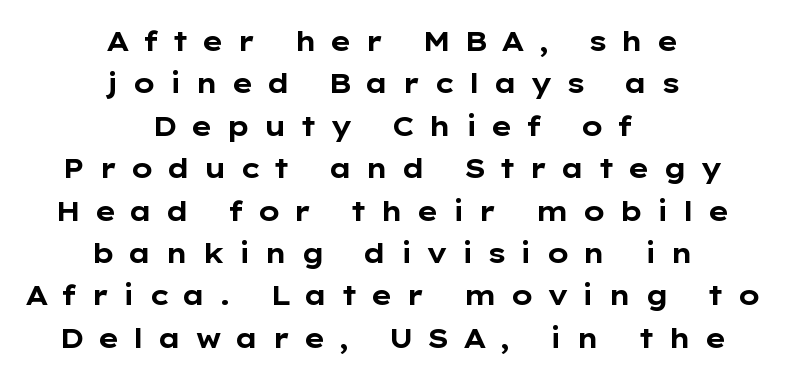
The image shows 27 px bold type, upright; set centered, normal line spacing (1.57x), unusually wide letter spacing (+0.48 em), not underlined.
